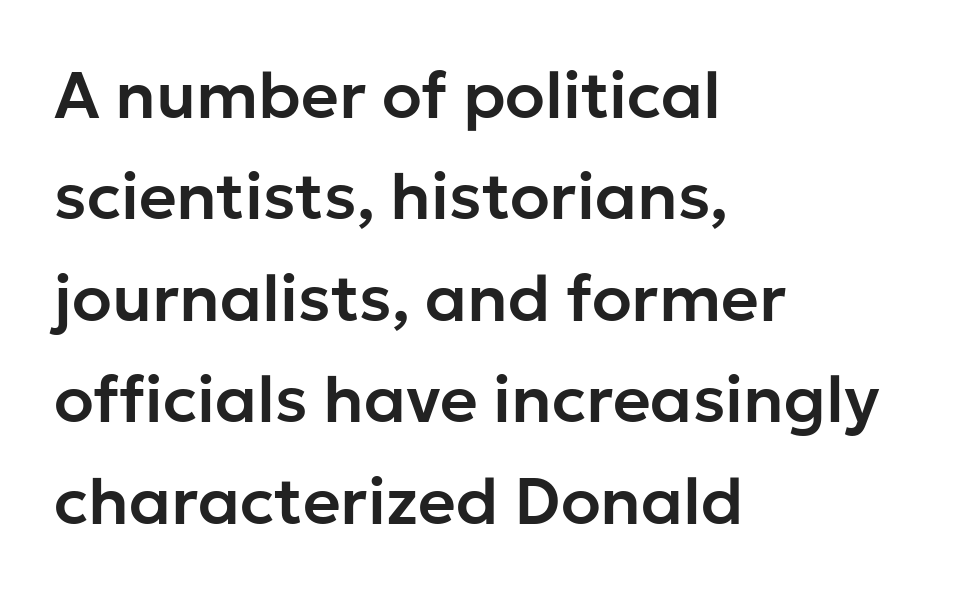
The image shows 65 px sans-serif type, upright; set left-aligned, normal line spacing (1.56x), normal letter spacing, not underlined; low stroke contrast and a medium x-height.
